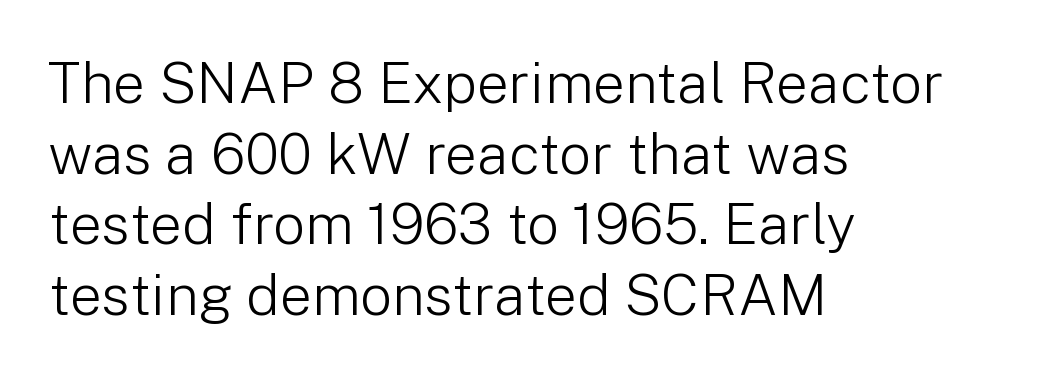
The image shows 57 px light sans-serif type, upright; set left-aligned, line spacing 1.24x, normal letter spacing, not underlined; low stroke contrast and a medium x-height.
